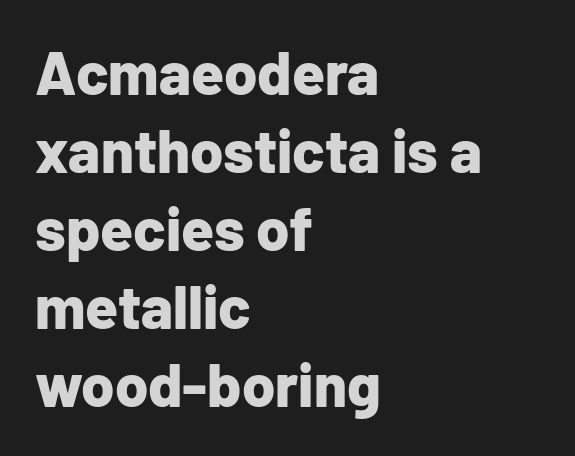
{"serif": "no", "italic": "no", "bold": "yes", "weight": "bold", "width": "normal", "stroke_contrast": "low", "x_height": "medium", "monospaced": "no", "underline": "no", "align": "left", "line_spacing": "normal", "line_spacing_ratio": 1.3, "letter_spacing": "normal", "letter_spacing_em": 0.0, "glyph_px": 60}
